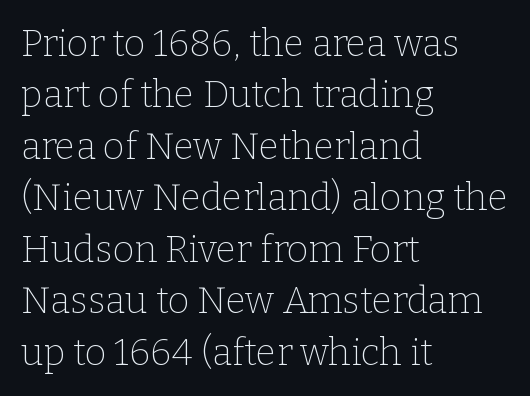
The lettering holds an erect, upright posture throughout. The typesetting does not lean heavy: it is not bold. Every row of glyphs begins at an identical x-position on the left. The zone under the glyphs is completely vacant. The line-height multiplier appears to be the usual default.
